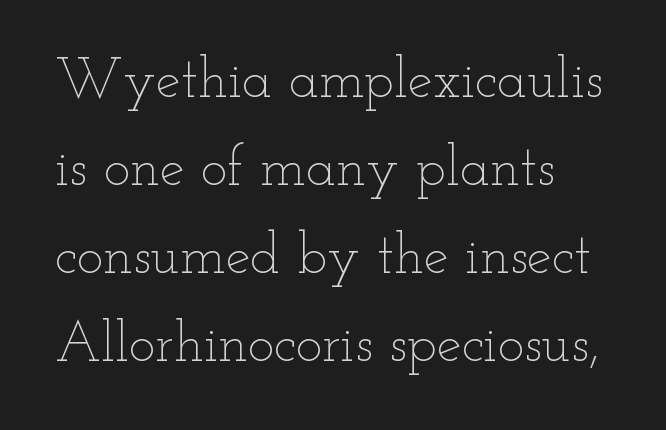
Q: Is the text bold? A: No.
Q: Is the text italic (slanted)? A: No, it is upright.
Q: Is the text underlined? A: No.
Q: How is the paragraph aligned? A: Left-aligned.
Q: Is the spacing between letters normal or unusually wide? A: Normal.
Q: Is the spacing between lines tight, normal or loose? A: Normal.
Q: Width (condensed, normal, or wide)? A: Wide.
Q: Stroke contrast? A: Low.
Q: x-height? A: Small.
Q: Monospaced? A: No.
